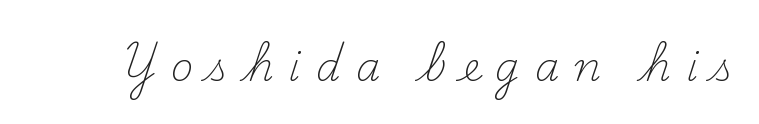
The image shows 39 px light type; set unusually wide letter spacing (+0.4 em), not underlined; medium stroke contrast and a small x-height.
